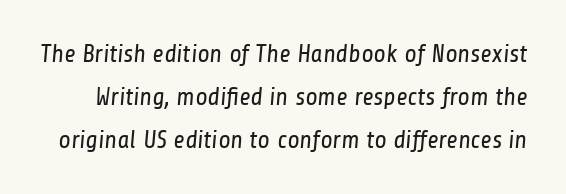
The image shows 25 px text type; set line spacing 1.72x, normal letter spacing, not underlined.
